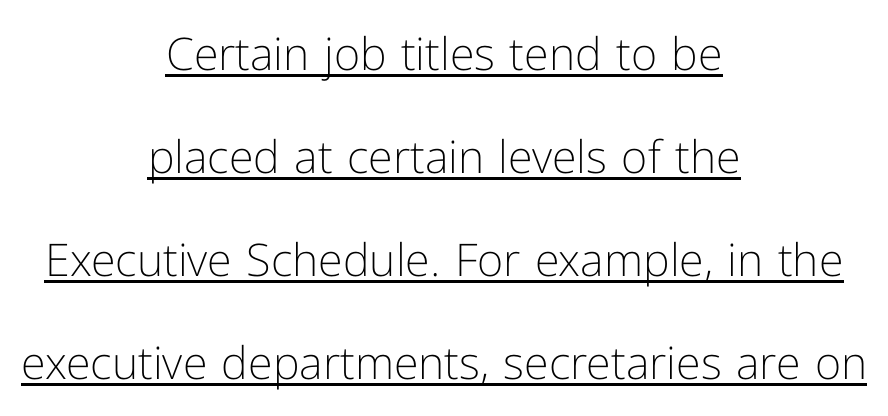
{"serif": "no", "italic": "no", "bold": "no", "weight": "light", "width": "normal", "stroke_contrast": "low", "x_height": "medium", "monospaced": "no", "underline": "yes", "align": "center", "line_spacing": "loose", "line_spacing_ratio": 2.29, "letter_spacing": "normal", "letter_spacing_em": 0.0, "glyph_px": 45}
